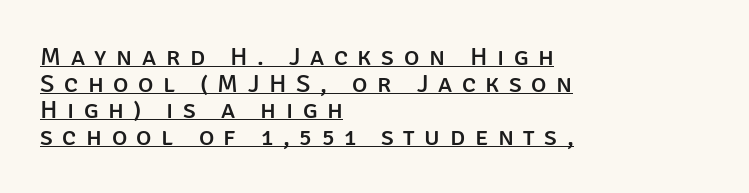
Students, note that the glyphs here are deliberately spaced far apart. Italic? Not at all — the glyphs are vertical. Beneath each row of characters lies a ruled line. The paragraph has a hard left edge and a soft right edge.
